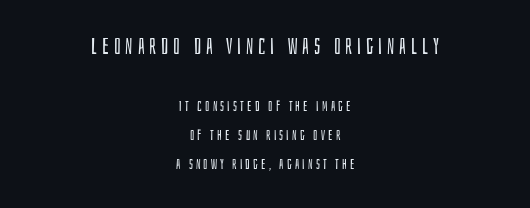
Q: Is the text bold? A: No.
Q: Is the text italic (slanted)? A: No, it is upright.
Q: Is the text underlined? A: No.
Q: How is the paragraph aligned? A: Centered.
Q: Is the spacing between letters normal or unusually wide? A: Unusually wide.
Q: Is the spacing between lines tight, normal or loose? A: Loose.
Q: Which block of text is set in a larger size, the first (top) or the second (bottom)? A: The first (top) one.
